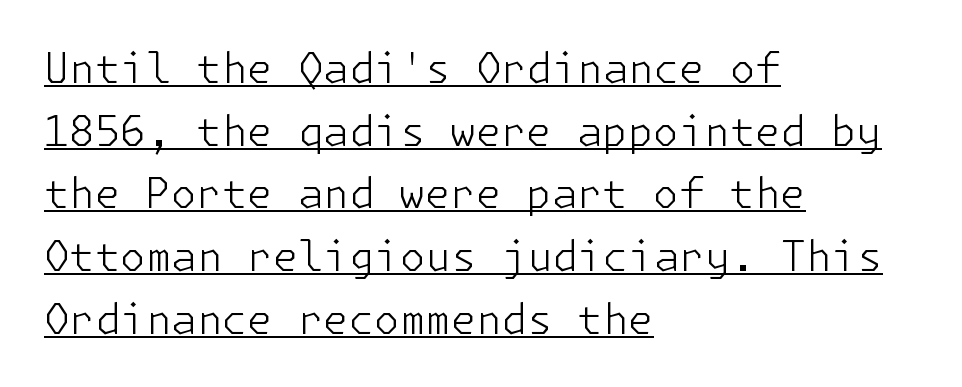
Q: Is the text bold? A: No.
Q: Is the text italic (slanted)? A: No, it is upright.
Q: Is the typeface a serif or a sans-serif typeface? A: Sans-serif.
Q: Is the text underlined? A: Yes.
Q: How is the paragraph aligned? A: Left-aligned.
Q: Is the spacing between letters normal or unusually wide? A: Normal.
Q: Is the spacing between lines tight, normal or loose? A: Normal.
Q: Width (condensed, normal, or wide)? A: Normal.
Q: Stroke contrast? A: Low.
Q: x-height? A: Medium.
